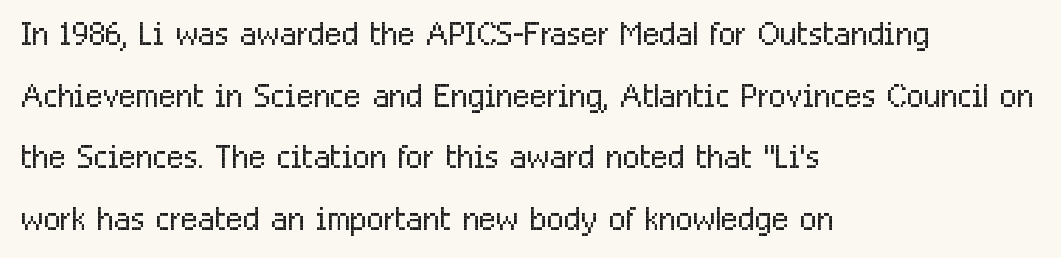
The image shows 45 px light, condensed sans-serif type, upright; set left-aligned, normal line spacing (1.37x), normal letter spacing, not underlined; low stroke contrast and a medium x-height.
